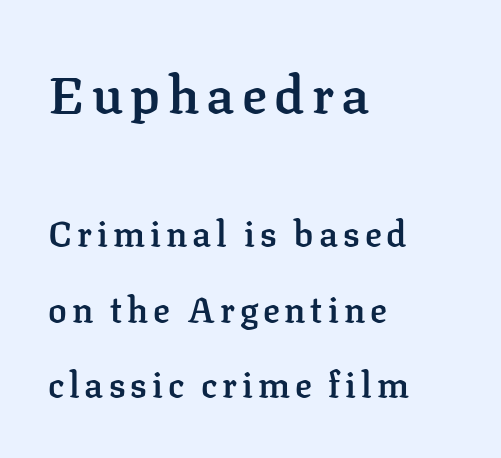
The block of text is sparse from top to bottom, with ample space between rows. A bit beefed up — I'd call it semibold rather than bold. The characters display serif detailing at their extremities. The rag falls on the right side of this text block.
